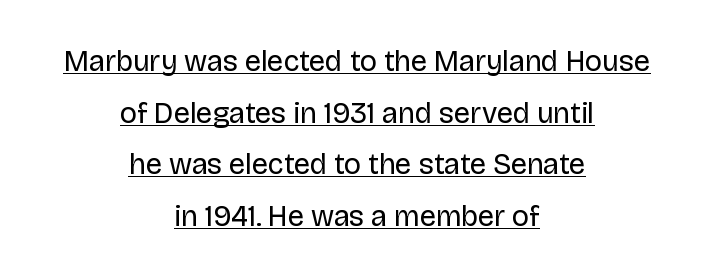
Q: Is the text bold? A: No.
Q: Is the text italic (slanted)? A: No, it is upright.
Q: Is the typeface a serif or a sans-serif typeface? A: Sans-serif.
Q: Is the text underlined? A: Yes.
Q: How is the paragraph aligned? A: Centered.
Q: Is the spacing between letters normal or unusually wide? A: Normal.
Q: Width (condensed, normal, or wide)? A: Normal.
Q: Stroke contrast? A: Low.
Q: x-height? A: Large.
Q: Monospaced? A: No.
